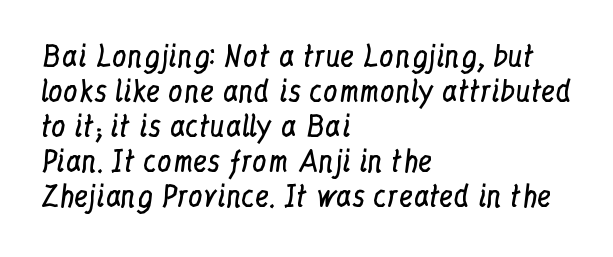
{"serif": "yes", "bold": "no", "weight": "regular", "width": "condensed", "stroke_contrast": "low", "x_height": "medium", "monospaced": "no", "underline": "no", "align": "left", "line_spacing_ratio": 1.21, "letter_spacing": "normal", "letter_spacing_em": 0.0, "glyph_px": 29}
